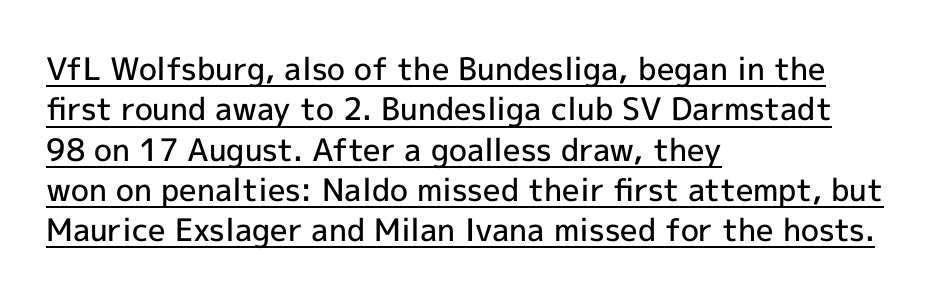
Q: Is the text bold? A: Semi-bold.
Q: Is the text italic (slanted)? A: No, it is upright.
Q: Is the typeface a serif or a sans-serif typeface? A: Sans-serif.
Q: Is the text underlined? A: Yes.
Q: How is the paragraph aligned? A: Left-aligned.
Q: Is the spacing between letters normal or unusually wide? A: Normal.
Q: Is the spacing between lines tight, normal or loose? A: Normal.
Q: Width (condensed, normal, or wide)? A: Normal.
Q: x-height? A: Medium.
Q: Monospaced? A: No.
